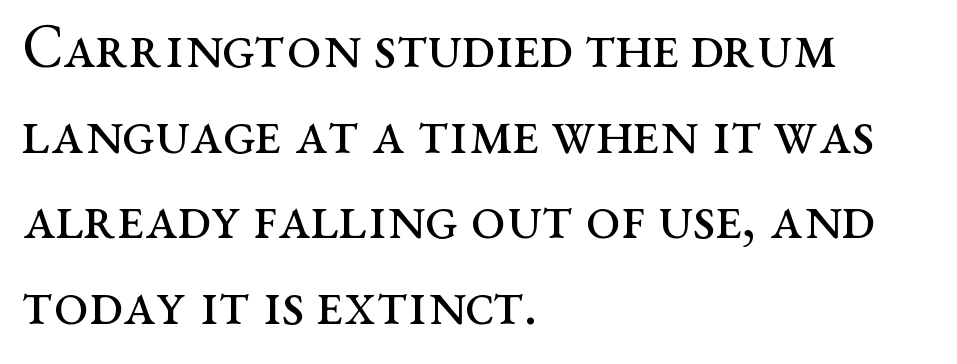
Q: Is the text bold? A: No.
Q: Is the text italic (slanted)? A: No, it is upright.
Q: Is the typeface a serif or a sans-serif typeface? A: Serif.
Q: Is the text underlined? A: No.
Q: How is the paragraph aligned? A: Left-aligned.
Q: Is the spacing between letters normal or unusually wide? A: Normal.
Q: Is the spacing between lines tight, normal or loose? A: Normal.
Q: Width (condensed, normal, or wide)? A: Wide.
Q: Stroke contrast? A: Medium.
Q: x-height? A: Medium.
Q: Monospaced? A: No.
